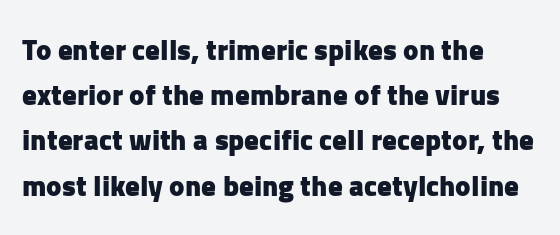
{"serif": "no", "italic": "no", "bold": "yes", "weight": "heavy", "width": "normal", "stroke_contrast": "low", "x_height": "medium", "monospaced": "no", "underline": "no", "align": "left", "line_spacing": "normal", "line_spacing_ratio": 1.56, "letter_spacing": "normal", "letter_spacing_em": 0.0, "glyph_px": 29}
